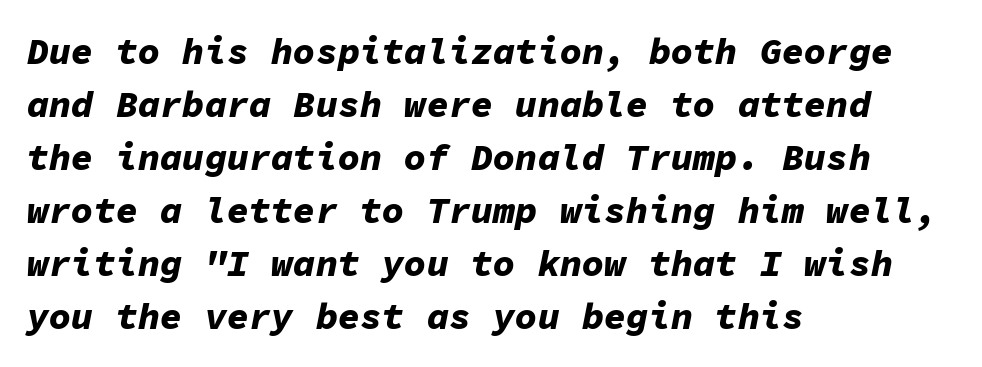
{"italic": "yes", "lean": "right", "slant_degrees": 11, "bold": "yes", "weight": "bold", "width": "normal", "stroke_contrast": "low", "x_height": "medium", "monospaced": "yes", "underline": "no", "align": "left", "line_spacing": "normal", "line_spacing_ratio": 1.43, "letter_spacing": "normal", "letter_spacing_em": 0.0, "glyph_px": 37}
